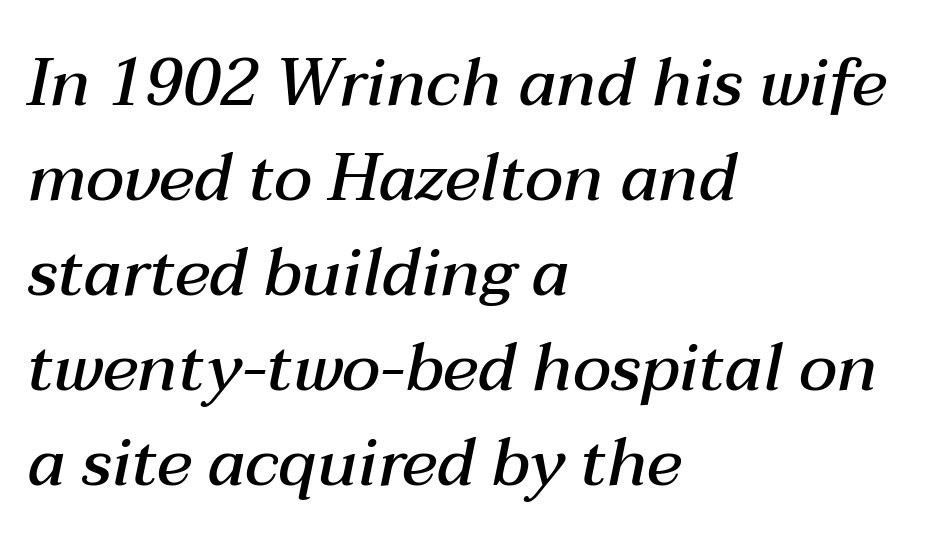
Q: Is the text bold? A: Semi-bold.
Q: Is the text italic (slanted)? A: Yes, it leans right by about 12 degrees.
Q: Is the text underlined? A: No.
Q: How is the paragraph aligned? A: Left-aligned.
Q: Is the spacing between letters normal or unusually wide? A: Normal.
Q: Is the spacing between lines tight, normal or loose? A: Normal.
Q: Width (condensed, normal, or wide)? A: Normal.
Q: Stroke contrast? A: Medium.
Q: x-height? A: Medium.
Q: Monospaced? A: No.
